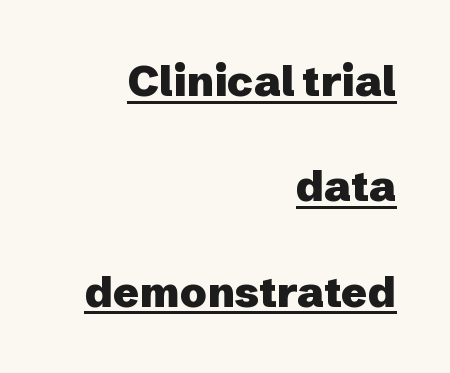
Is this a fixed-width face? No — the glyphs have proportional, varying widths. Upright lettering throughout. There is no visible air inserted between adjacent glyphs. Widely set lines give the paragraph a tall, airy silhouette. Weight: bold. These lines stack with their right ends in a neat column.
